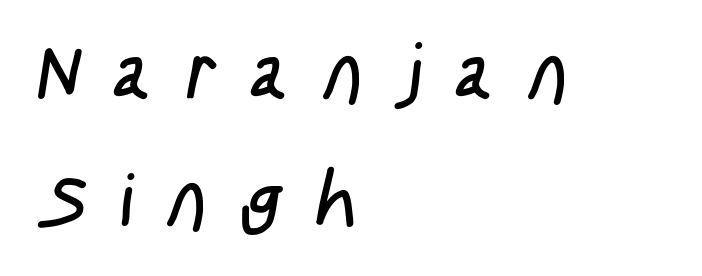
The image shows 76 px regular-weight, condensed sans-serif type; set left-aligned, normal line spacing (1.67x), unusually wide letter spacing (+0.46 em), not underlined; low stroke contrast and a large x-height.
